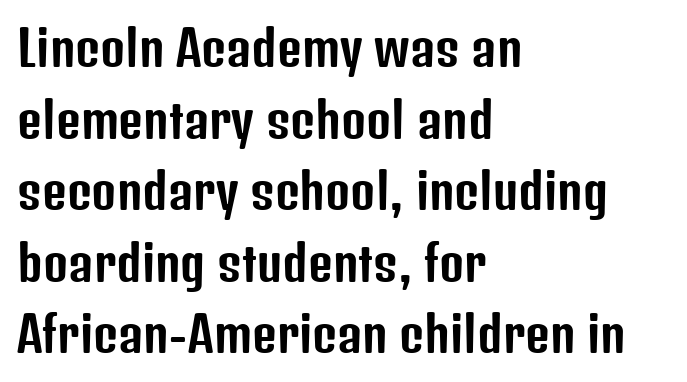
The image shows 48 px condensed sans-serif type, upright; set left-aligned, normal line spacing (1.49x), normal letter spacing, not underlined; low stroke contrast and a medium x-height.
